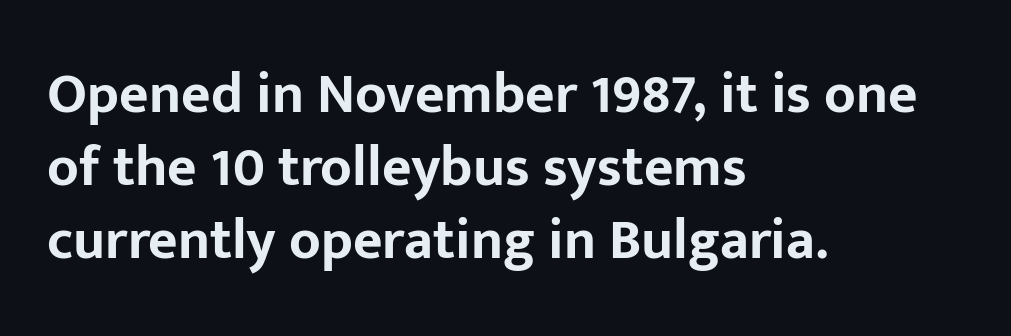
{"serif": "no", "italic": "no", "bold": "yes", "weight": "bold", "width": "normal", "stroke_contrast": "low", "x_height": "medium", "monospaced": "no", "underline": "no", "align": "left", "line_spacing": "normal", "line_spacing_ratio": 1.28, "letter_spacing": "normal", "letter_spacing_em": 0.0, "glyph_px": 57}
